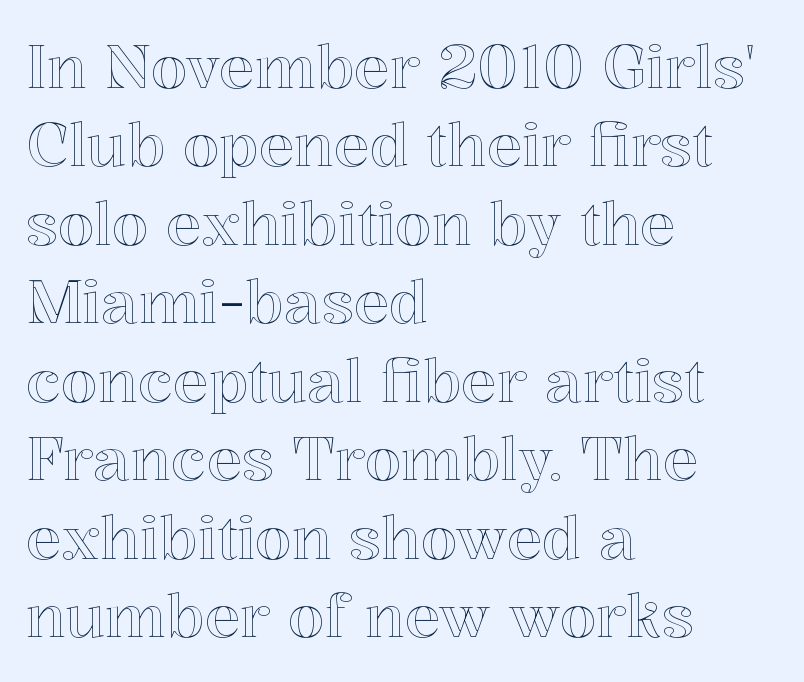
A student would call this left alignment; a typographer would say flush left, rag right. A typesetter would call this proportional, since set widths differ per character. This block has exactly the height ordinary leading produces. If you drew a line through each stem, it would be perfectly vertical. Check under the words: just untouched page. Students, note that the glyphs here touch the page at normal intervals.
